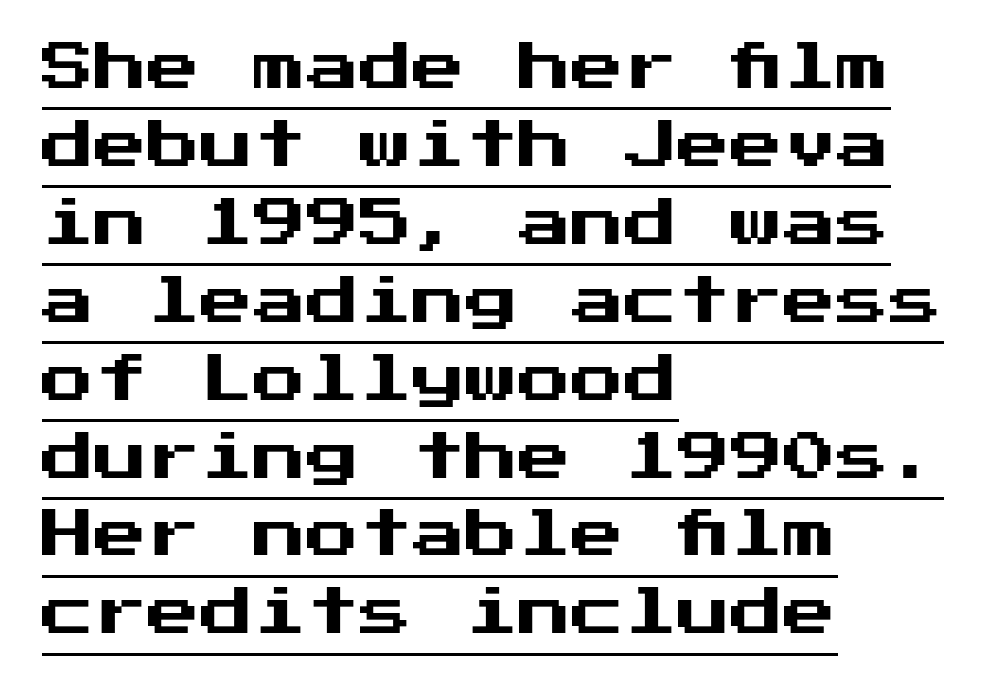
{"serif": "no", "italic": "no", "width": "normal", "stroke_contrast": "medium", "x_height": "medium", "underline": "yes", "align": "left", "line_spacing": "normal", "line_spacing_ratio": 1.47, "letter_spacing": "normal", "letter_spacing_em": 0.0, "glyph_px": 53}
